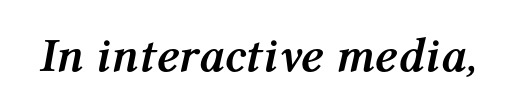
The image shows 48 px semibold type, italic (leaning right); set normal letter spacing, not underlined; medium stroke contrast and a medium x-height.
